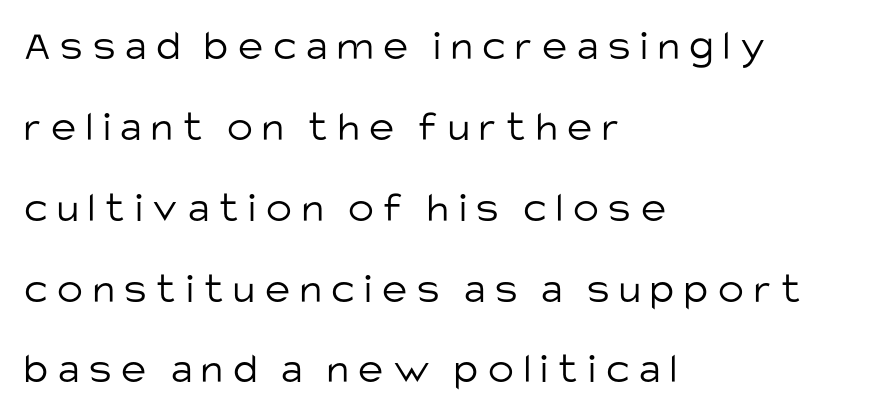
The image shows 43 px light sans-serif type, upright; set left-aligned, line spacing 1.88x, unusually wide letter spacing (+0.23 em), not underlined; low stroke contrast and a large x-height.
